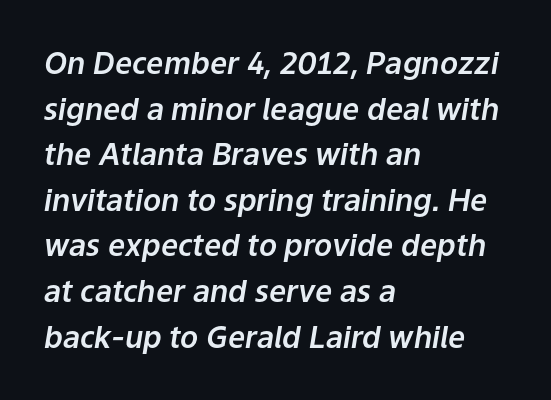
{"italic": "yes", "lean": "right", "slant_degrees": 9, "width": "normal", "stroke_contrast": "low", "x_height": "medium", "monospaced": "no", "underline": "no", "align": "left", "line_spacing": "normal", "line_spacing_ratio": 1.52, "letter_spacing": "normal", "letter_spacing_em": 0.0, "glyph_px": 30}
